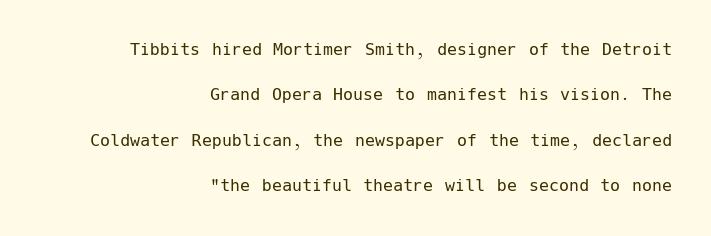
{"italic": "no", "bold": "no", "underline": "no", "align": "right", "line_spacing": "loose", "line_spacing_ratio": 2.27, "letter_spacing": "normal", "letter_spacing_em": 0.0, "glyph_px": 20}
